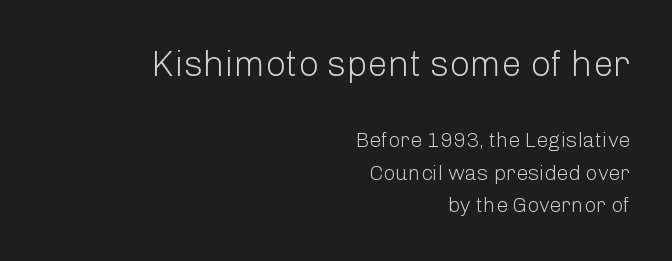
Q: Is the text bold? A: No.
Q: Is the text italic (slanted)? A: No, it is upright.
Q: Is the typeface a serif or a sans-serif typeface? A: Sans-serif.
Q: Is the text underlined? A: No.
Q: How is the paragraph aligned? A: Right-aligned.
Q: Is the spacing between letters normal or unusually wide? A: Normal.
Q: Is the spacing between lines tight, normal or loose? A: Normal.
Q: Which block of text is set in a larger size, the first (top) or the second (bottom)? A: The first (top) one.
Q: Width (condensed, normal, or wide)? A: Normal.
Q: Stroke contrast? A: Low.
Q: x-height? A: Medium.
Q: Monospaced? A: No.
